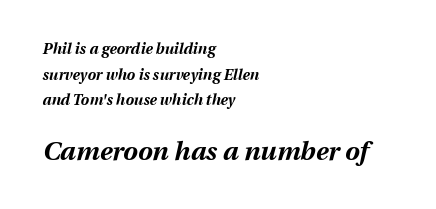
Q: Is the text bold? A: Yes.
Q: Is the text italic (slanted)? A: Yes, it leans right by about 13 degrees.
Q: Is the text underlined? A: No.
Q: How is the paragraph aligned? A: Left-aligned.
Q: Is the spacing between letters normal or unusually wide? A: Normal.
Q: Which block of text is set in a larger size, the first (top) or the second (bottom)? A: The second (bottom) one.
